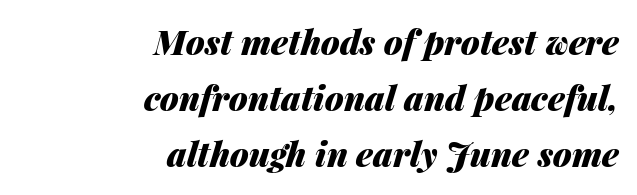
Q: Is the text bold? A: Yes.
Q: Is the text italic (slanted)? A: Yes, it leans right by about 14 degrees.
Q: Is the text underlined? A: No.
Q: How is the paragraph aligned? A: Right-aligned.
Q: Is the spacing between letters normal or unusually wide? A: Normal.
Q: Is the spacing between lines tight, normal or loose? A: Normal.
Q: Width (condensed, normal, or wide)? A: Normal.
Q: Stroke contrast? A: Medium.
Q: x-height? A: Medium.
Q: Monospaced? A: No.
